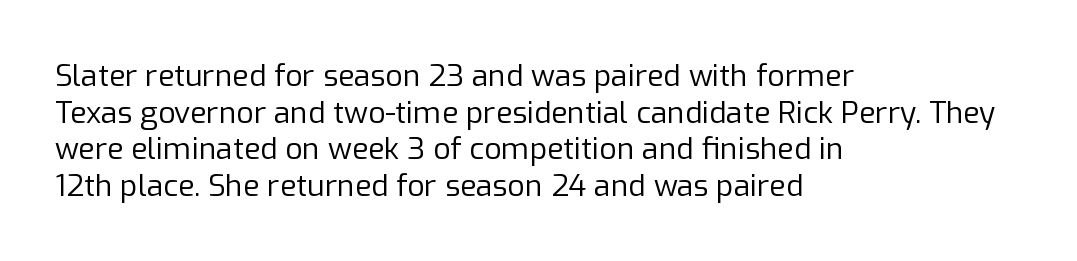
{"serif": "no", "italic": "no", "bold": "no", "weight": "regular", "width": "normal", "stroke_contrast": "low", "x_height": "medium", "monospaced": "no", "underline": "no", "align": "left", "line_spacing_ratio": 1.22, "letter_spacing": "normal", "letter_spacing_em": 0.0, "glyph_px": 30}
